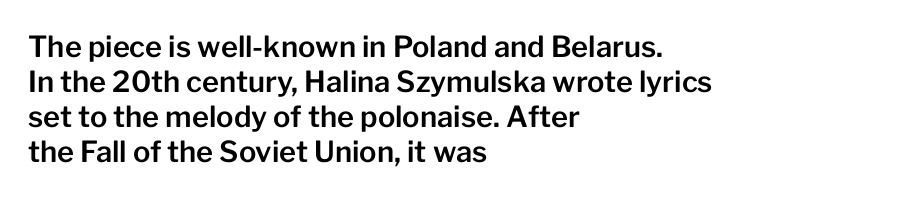
Q: Is the text italic (slanted)? A: No, it is upright.
Q: Is the typeface a serif or a sans-serif typeface? A: Sans-serif.
Q: Is the text underlined? A: No.
Q: How is the paragraph aligned? A: Left-aligned.
Q: Is the spacing between letters normal or unusually wide? A: Normal.
Q: Width (condensed, normal, or wide)? A: Normal.
Q: Stroke contrast? A: Low.
Q: x-height? A: Medium.
Q: Monospaced? A: No.
